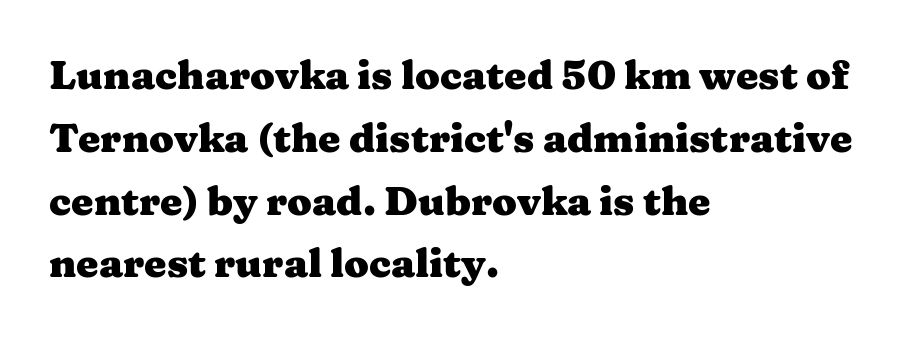
{"serif": "yes", "italic": "no", "bold": "yes", "weight": "heavy", "width": "wide", "stroke_contrast": "medium", "x_height": "medium", "monospaced": "no", "underline": "no", "align": "left", "line_spacing": "normal", "line_spacing_ratio": 1.57, "letter_spacing": "normal", "letter_spacing_em": 0.0, "glyph_px": 40}
